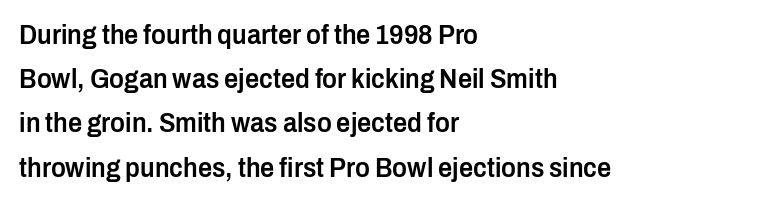
Characters follow at the spacing the type designer built in. Letterform terminals end flat and unadorned throughout the passage. Each letter keeps its own natural width here, so spacing adapts to shape. Letters rest on an invisible, unmarked baseline.
